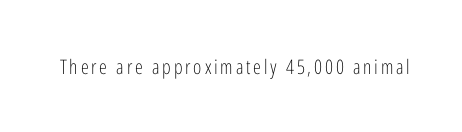
The type sits square on the baseline with zero lean. The strip under each line holds only bare page. Is the stroke heavy? The answer is a plain regular-or-lighter.
